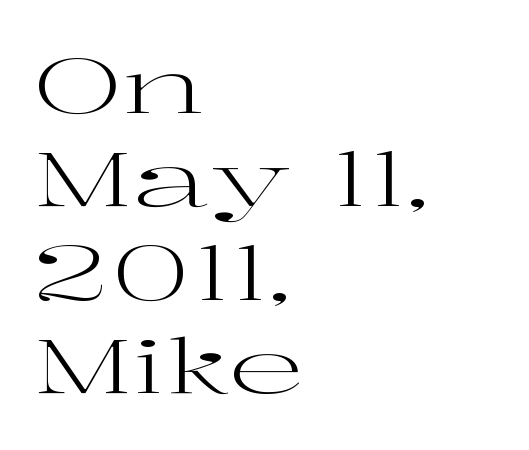
The image shows 76 px regular-weight, wide serif type, upright; set left-aligned, line spacing 1.23x, normal letter spacing, not underlined; high stroke contrast and a medium x-height.
